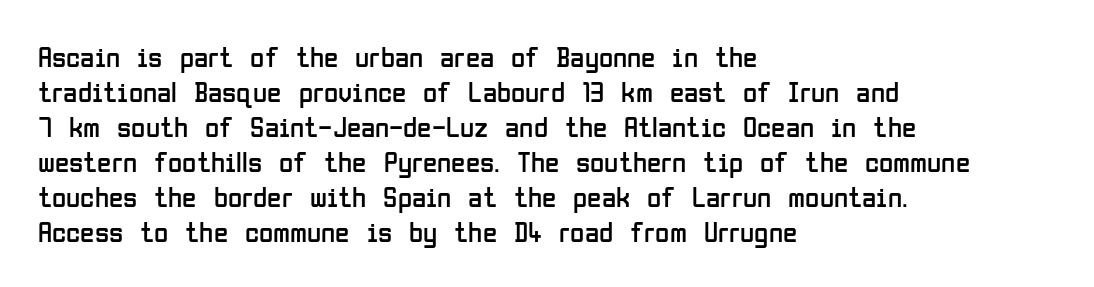
{"serif": "no", "italic": "no", "bold": "no", "weight": "regular", "width": "condensed", "stroke_contrast": "low", "x_height": "medium", "monospaced": "no", "underline": "no", "align": "left", "line_spacing_ratio": 1.21, "letter_spacing": "normal", "letter_spacing_em": 0.0, "glyph_px": 29}
